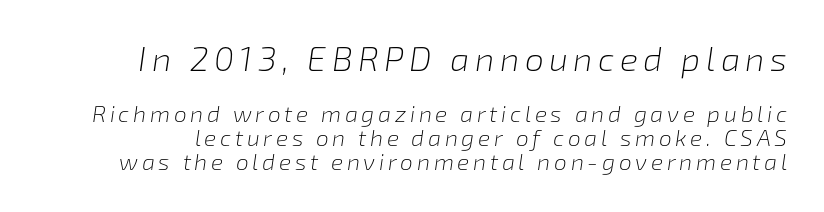
The image shows 34 px light type, italic (leaning right); set tight line spacing (1.03x), not underlined; the first (top) block is 1.48x larger; low stroke contrast and a medium x-height.
